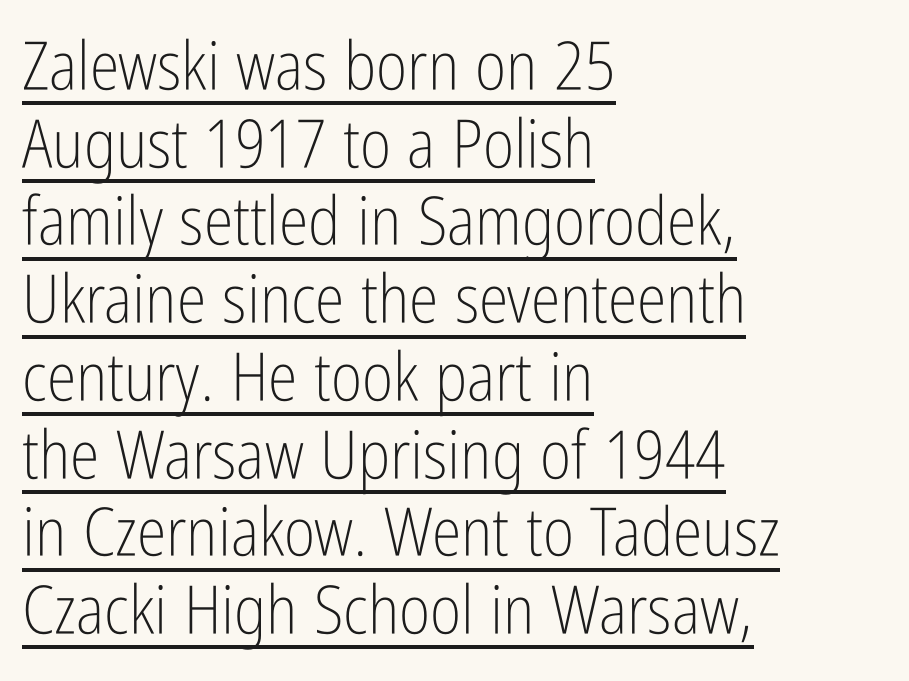
{"serif": "no", "italic": "no", "bold": "no", "weight": "light", "width": "condensed", "stroke_contrast": "low", "x_height": "medium", "monospaced": "no", "underline": "yes", "align": "left", "line_spacing_ratio": 1.16, "letter_spacing": "normal", "letter_spacing_em": 0.0, "glyph_px": 67}
